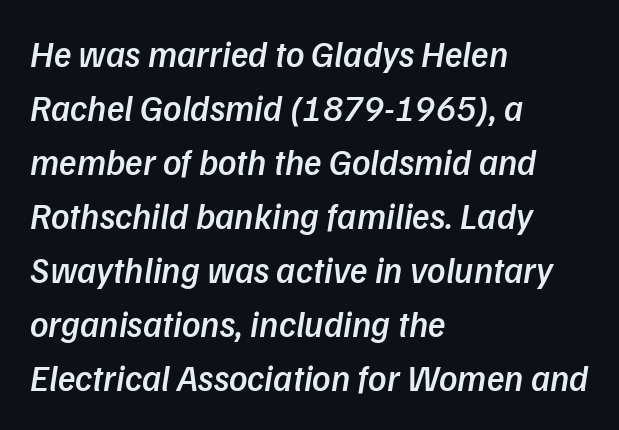
{"serif": "no", "bold": "semi", "weight": "semibold", "width": "normal", "stroke_contrast": "low", "x_height": "medium", "monospaced": "no", "underline": "no", "align": "left", "line_spacing": "normal", "line_spacing_ratio": 1.5, "letter_spacing": "normal", "letter_spacing_em": 0.0, "glyph_px": 36}
